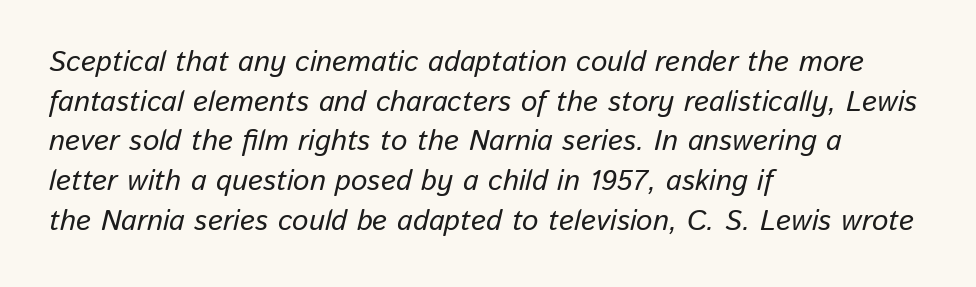
The image shows 29 px text type, italic (leaning right); set left-aligned, normal line spacing (1.37x), normal letter spacing, not underlined; low stroke contrast and a medium x-height.
